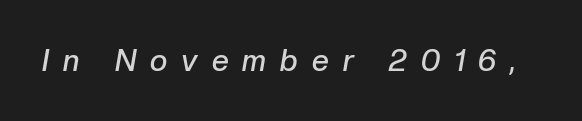
Q: Is the text bold? A: Semi-bold.
Q: Is the text italic (slanted)? A: Yes, it leans right by about 10 degrees.
Q: Is the text underlined? A: No.
Q: Is the spacing between letters normal or unusually wide? A: Unusually wide.
Q: Width (condensed, normal, or wide)? A: Normal.
Q: Stroke contrast? A: Low.
Q: x-height? A: Medium.
Q: Monospaced? A: No.
